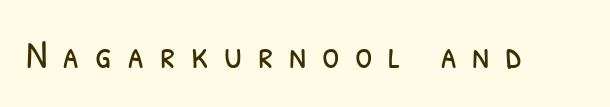
{"serif": "no", "bold": "no", "weight": "light", "width": "condensed", "stroke_contrast": "low", "x_height": "medium", "monospaced": "no", "underline": "no", "letter_spacing": "wide", "letter_spacing_em": 0.38, "glyph_px": 40}
